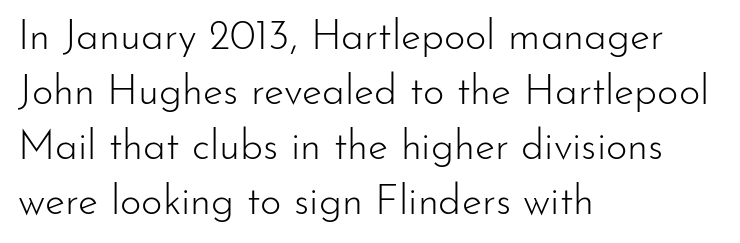
Q: Is the text bold? A: No.
Q: Is the text italic (slanted)? A: No, it is upright.
Q: Is the typeface a serif or a sans-serif typeface? A: Sans-serif.
Q: Is the text underlined? A: No.
Q: How is the paragraph aligned? A: Left-aligned.
Q: Is the spacing between letters normal or unusually wide? A: Normal.
Q: Is the spacing between lines tight, normal or loose? A: Normal.
Q: Width (condensed, normal, or wide)? A: Normal.
Q: Stroke contrast? A: Low.
Q: x-height? A: Small.
Q: Monospaced? A: No.
